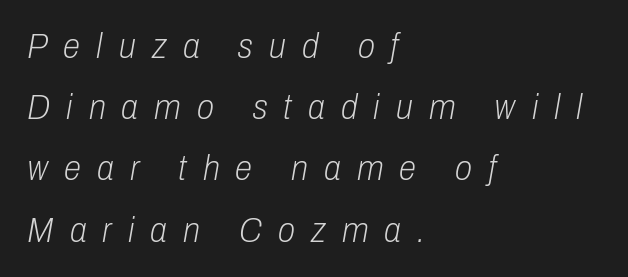
The image shows 35 px light, condensed type, italic (leaning right); set left-aligned, line spacing 1.75x, unusually wide letter spacing (+0.46 em), not underlined; low stroke contrast and a medium x-height.
